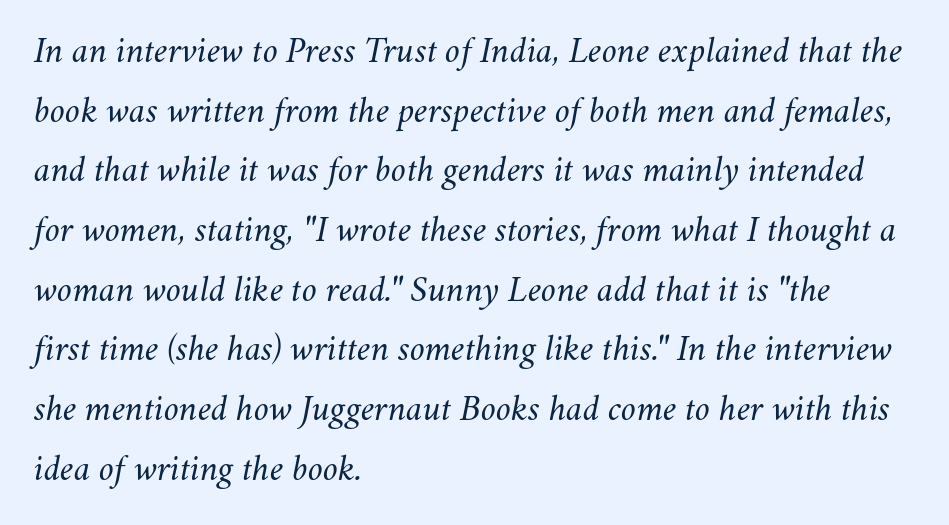
Q: Is the text bold? A: No.
Q: Is the text italic (slanted)? A: Yes, it leans right by about 11 degrees.
Q: Is the text underlined? A: No.
Q: How is the paragraph aligned? A: Left-aligned.
Q: Is the spacing between letters normal or unusually wide? A: Normal.
Q: Is the spacing between lines tight, normal or loose? A: Normal.
Q: Width (condensed, normal, or wide)? A: Normal.
Q: Stroke contrast? A: Medium.
Q: x-height? A: Small.
Q: Monospaced? A: No.
